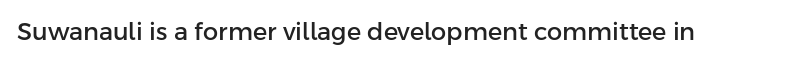
The image shows 24 px text type, upright; set normal letter spacing, not underlined.
